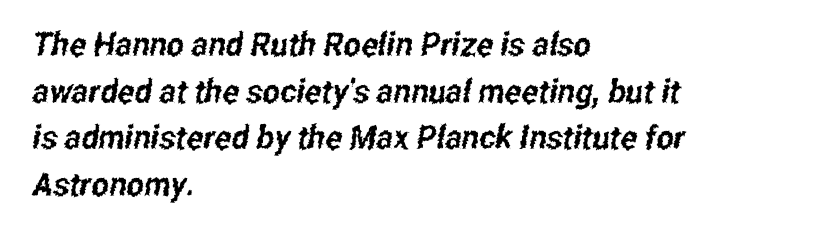
These lines keep a tight, regular rhythm from letter to letter. This is sans-serif lettering, the kind often seen on screens and signage. A clean baseline with only descenders dipping below it. The passage shown is typed in a proportional face where columns would drift. The line-height multiplier appears to be the usual default.
